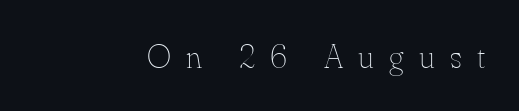
The passage shown is typed in a proportional face where columns would drift. The typography opts for an upright posture over an oblique one. Any mark beneath the type? The region is blank. Heaviness? Minimal to ordinary, like unemphasized prose. Caption: expanded tracking, letters set apart.
